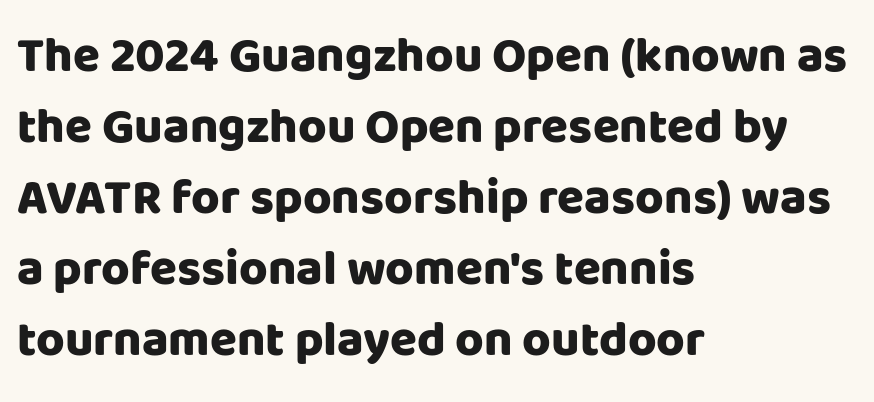
{"serif": "no", "italic": "no", "bold": "yes", "weight": "heavy", "width": "normal", "stroke_contrast": "low", "x_height": "large", "monospaced": "no", "underline": "no", "align": "left", "line_spacing": "normal", "line_spacing_ratio": 1.45, "letter_spacing": "normal", "letter_spacing_em": 0.0, "glyph_px": 49}
